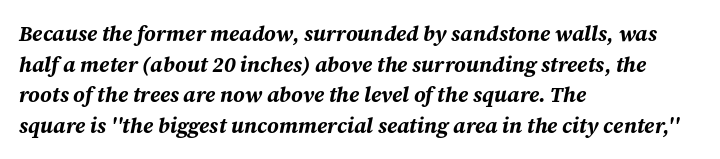
The image shows 21 px bold type, italic (leaning right); set left-aligned, normal line spacing (1.46x), normal letter spacing, not underlined.
